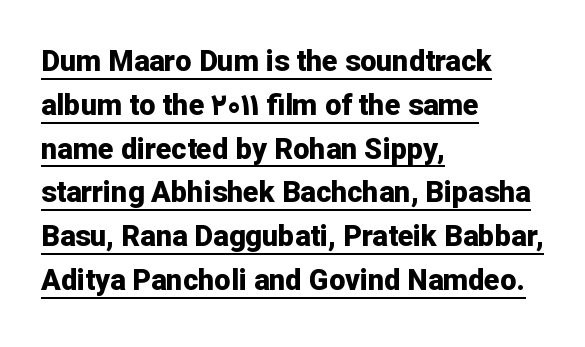
{"serif": "no", "italic": "no", "bold": "yes", "weight": "bold", "width": "normal", "stroke_contrast": "low", "x_height": "medium", "monospaced": "no", "underline": "yes", "align": "left", "line_spacing": "normal", "line_spacing_ratio": 1.51, "letter_spacing": "normal", "letter_spacing_em": 0.0, "glyph_px": 29}
